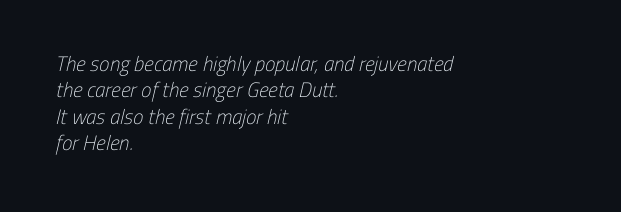
Q: Is the text bold? A: No.
Q: Is the text underlined? A: No.
Q: How is the paragraph aligned? A: Left-aligned.
Q: Is the spacing between letters normal or unusually wide? A: Normal.
Q: Is the spacing between lines tight, normal or loose? A: Normal.
